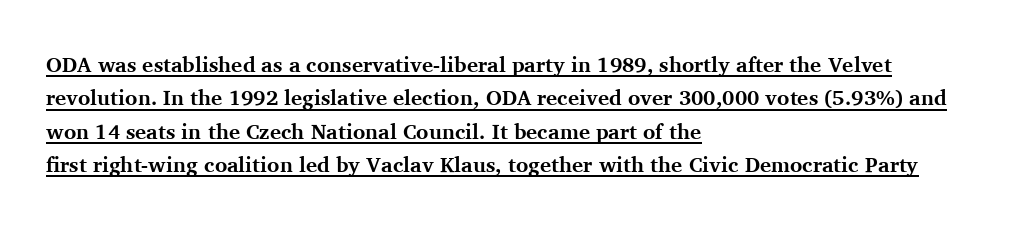
{"italic": "no", "bold": "yes", "underline": "yes", "align": "left", "line_spacing": "normal", "line_spacing_ratio": 1.59, "letter_spacing": "normal", "letter_spacing_em": 0.0, "glyph_px": 21}
